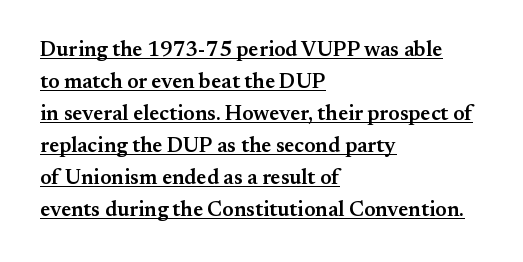
Q: Is the text bold? A: Semi-bold.
Q: Is the text italic (slanted)? A: No, it is upright.
Q: Is the text underlined? A: Yes.
Q: How is the paragraph aligned? A: Left-aligned.
Q: Is the spacing between letters normal or unusually wide? A: Normal.
Q: Is the spacing between lines tight, normal or loose? A: Normal.
